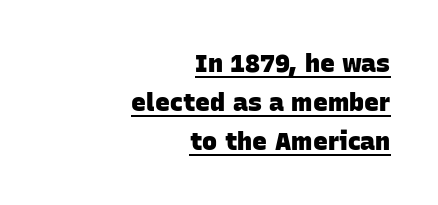
You'd pick this weight for a headline — it's a proper bold. There is no visible air inserted between adjacent glyphs. Successive baselines arrive at the customary interval. The text block is weighted toward the right margin, trailing off unevenly leftward. Check the space under the baseline: a stroke is drawn there.
